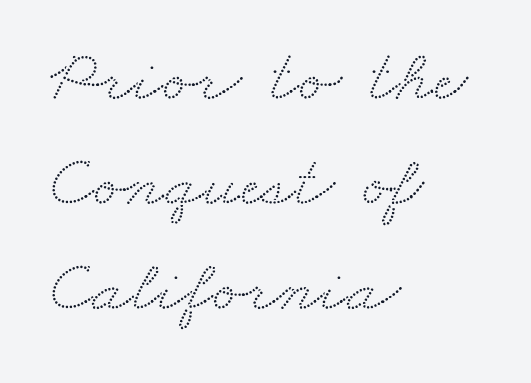
The image shows 73 px wide serif type; set left-aligned, normal line spacing (1.44x), normal letter spacing, not underlined; medium stroke contrast and a small x-height.
